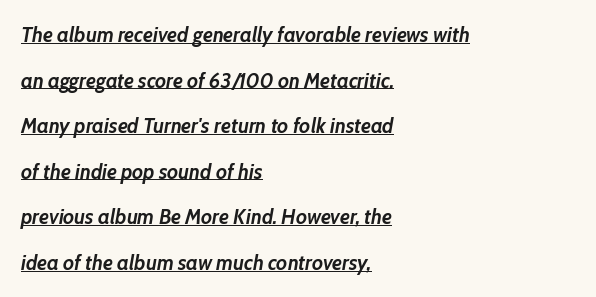
{"italic": "yes", "lean": "right", "slant_degrees": 10, "bold": "yes", "underline": "yes", "align": "left", "line_spacing": "loose", "line_spacing_ratio": 2.17, "letter_spacing": "normal", "letter_spacing_em": 0.0, "glyph_px": 21}
